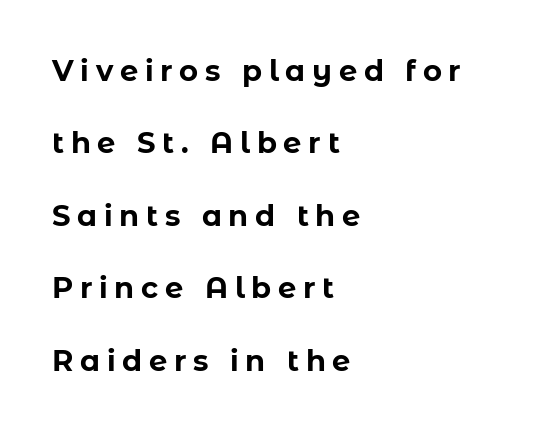
The image shows 29 px bold sans-serif type, upright; set left-aligned, loose line spacing (2.5x), unusually wide letter spacing (+0.23 em), not underlined; low stroke contrast and a medium x-height.
